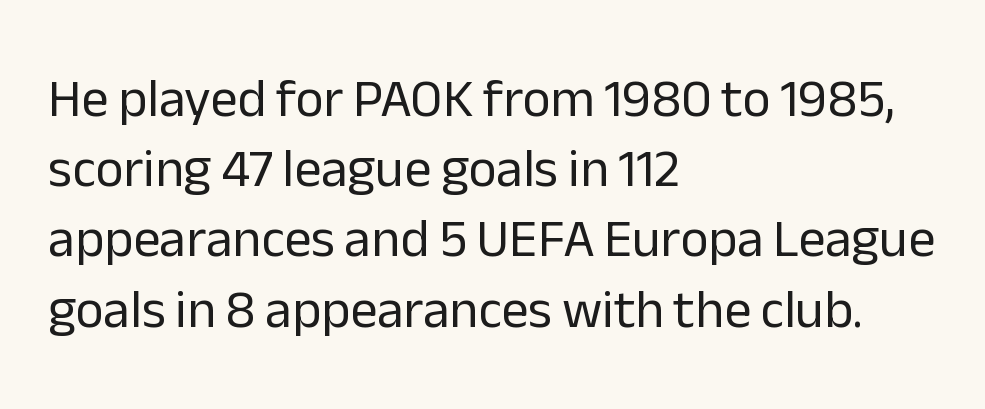
Q: Is the text bold? A: No.
Q: Is the text italic (slanted)? A: No, it is upright.
Q: Is the typeface a serif or a sans-serif typeface? A: Sans-serif.
Q: Is the text underlined? A: No.
Q: How is the paragraph aligned? A: Left-aligned.
Q: Is the spacing between letters normal or unusually wide? A: Normal.
Q: Is the spacing between lines tight, normal or loose? A: Normal.
Q: Width (condensed, normal, or wide)? A: Normal.
Q: Stroke contrast? A: Low.
Q: x-height? A: Medium.
Q: Monospaced? A: No.
